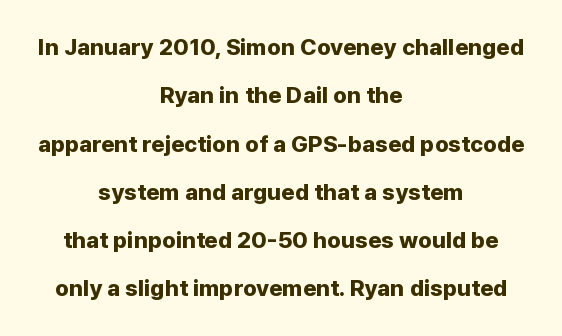
The image shows 23 px bold type, upright; set centered, loose line spacing (2.1x), normal letter spacing, not underlined.
